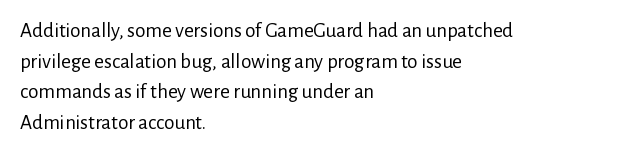
Q: Is the text bold? A: No.
Q: Is the text italic (slanted)? A: No, it is upright.
Q: Is the text underlined? A: No.
Q: How is the paragraph aligned? A: Left-aligned.
Q: Is the spacing between letters normal or unusually wide? A: Normal.
Q: Is the spacing between lines tight, normal or loose? A: Normal.
